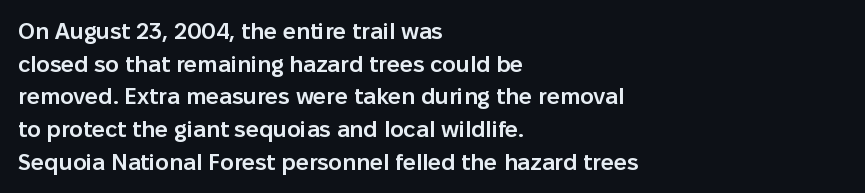
{"italic": "no", "bold": "semi", "underline": "no", "align": "left", "line_spacing": "normal", "line_spacing_ratio": 1.42, "letter_spacing": "normal", "letter_spacing_em": 0.0, "glyph_px": 23}
